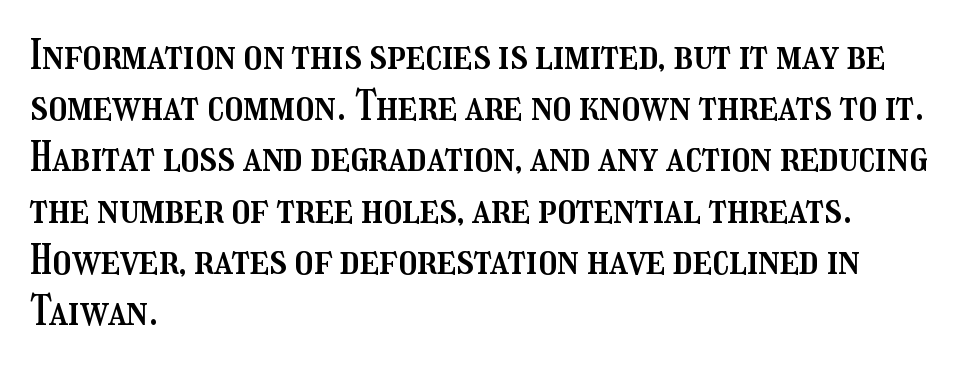
The lettering stays uniformly vertical, giving the passage a roman look. Teacher's note: observe the even left margin — that is flush-left alignment. The passage shown is typed in a proportional face where columns would drift. Anything drawn beneath the words? Only blank space. Each word holds together tightly as a unit, with standard inter-letter gaps. Baseline-to-baseline distance is the conventional proportion of letter height.
